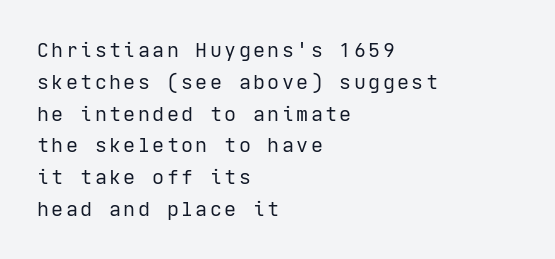
{"italic": "no", "bold": "no", "underline": "no", "align": "left", "line_spacing": "normal", "line_spacing_ratio": 1.59, "glyph_px": 20}
